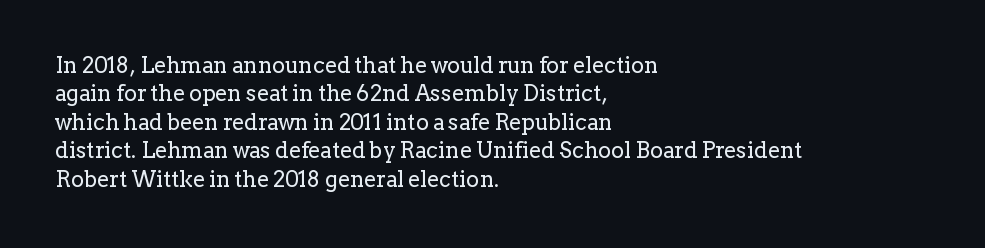
The image shows 22 px text type, upright; set left-aligned, normal line spacing (1.29x), normal letter spacing, not underlined.
